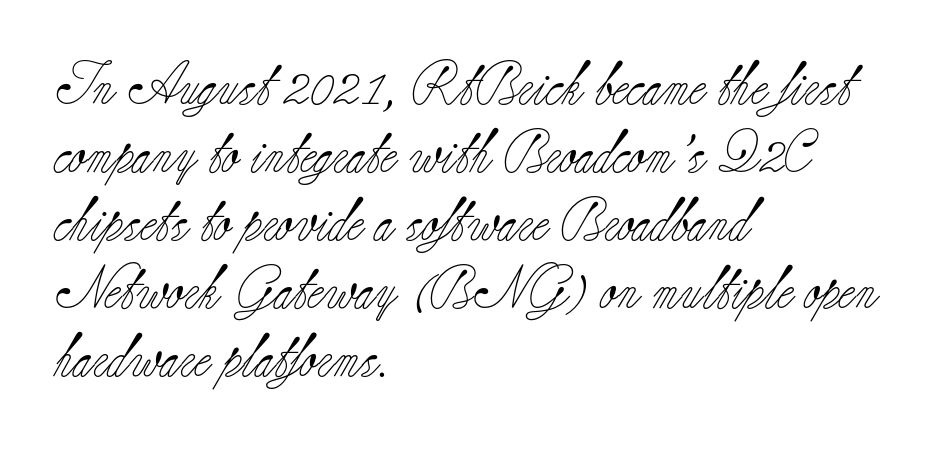
The image shows 43 px light serif type; set left-aligned, normal line spacing (1.58x), normal letter spacing, not underlined; low stroke contrast and a small x-height.
